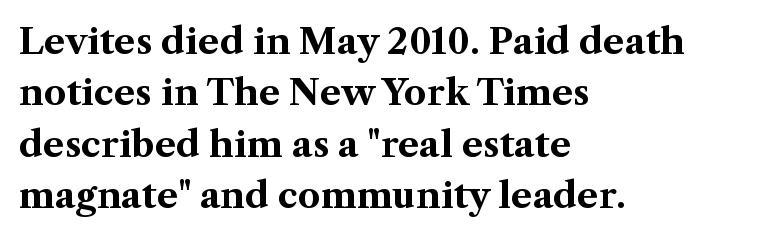
{"serif": "yes", "italic": "no", "bold": "yes", "weight": "bold", "width": "normal", "stroke_contrast": "medium", "x_height": "medium", "monospaced": "no", "underline": "no", "align": "left", "line_spacing": "normal", "line_spacing_ratio": 1.43, "letter_spacing": "normal", "letter_spacing_em": 0.0, "glyph_px": 36}
